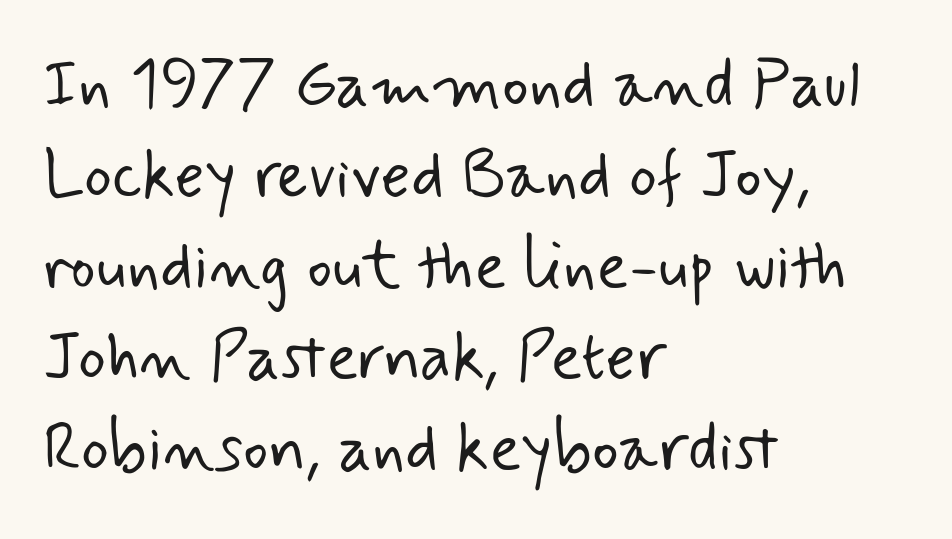
Q: Is the text bold? A: No.
Q: Is the typeface a serif or a sans-serif typeface? A: Sans-serif.
Q: Is the text underlined? A: No.
Q: How is the paragraph aligned? A: Left-aligned.
Q: Is the spacing between letters normal or unusually wide? A: Normal.
Q: Is the spacing between lines tight, normal or loose? A: Normal.
Q: Width (condensed, normal, or wide)? A: Normal.
Q: Stroke contrast? A: Low.
Q: x-height? A: Small.
Q: Monospaced? A: No.
